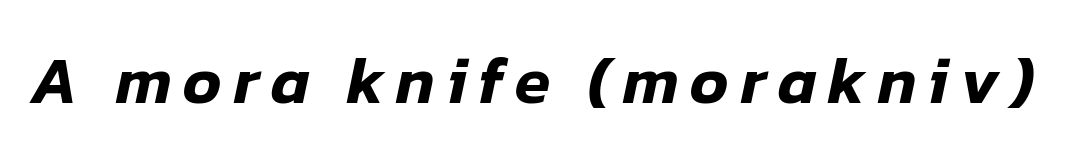
Q: Is the text italic (slanted)? A: Yes, it leans right by about 12 degrees.
Q: Is the text underlined? A: No.
Q: Width (condensed, normal, or wide)? A: Normal.
Q: Stroke contrast? A: Low.
Q: x-height? A: Medium.
Q: Monospaced? A: No.
